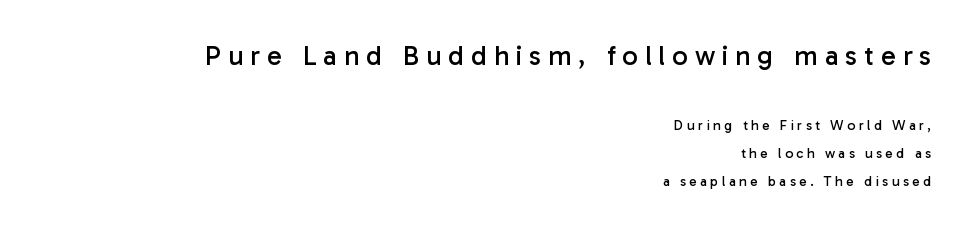
This sample uses an upright cut, with every glyph sitting square on the baseline. Type without underlining. Serif or sans? Sans — the stroke terminals are bare. Bigger letters appear in the top chunk; the bottom chunk is reduced.
